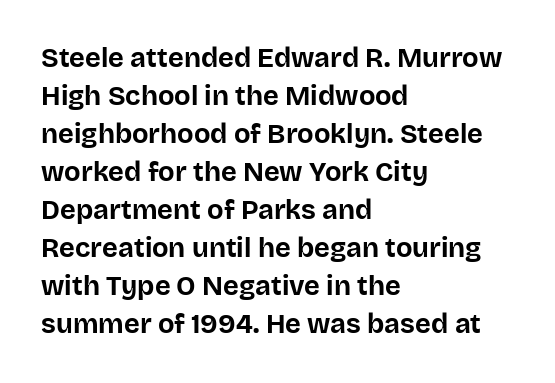
Q: Is the text bold? A: Yes.
Q: Is the text italic (slanted)? A: No, it is upright.
Q: Is the text underlined? A: No.
Q: How is the paragraph aligned? A: Left-aligned.
Q: Is the spacing between letters normal or unusually wide? A: Normal.
Q: Is the spacing between lines tight, normal or loose? A: Normal.
